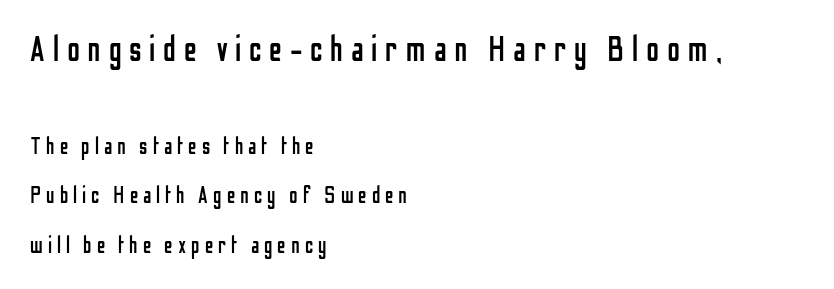
The image shows 35 px regular-weight, condensed sans-serif type, upright; set left-aligned, loose line spacing (2.16x), unusually wide letter spacing (+0.22 em), not underlined; the first (top) block is 1.52x larger; low stroke contrast and a medium x-height.
